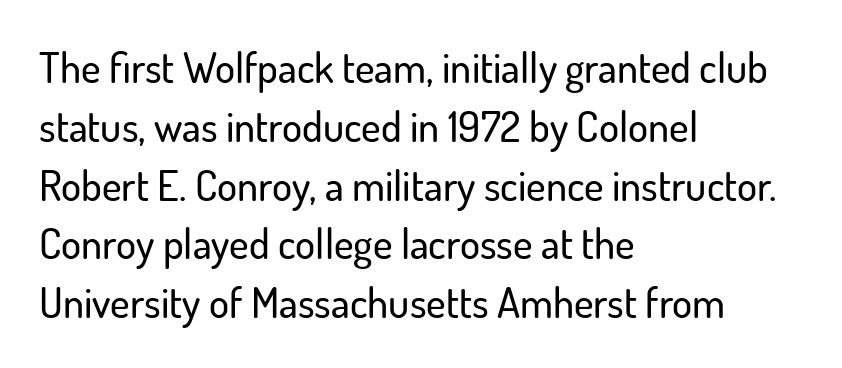
Q: Is the text italic (slanted)? A: No, it is upright.
Q: Is the typeface a serif or a sans-serif typeface? A: Sans-serif.
Q: Is the text underlined? A: No.
Q: How is the paragraph aligned? A: Left-aligned.
Q: Is the spacing between letters normal or unusually wide? A: Normal.
Q: Is the spacing between lines tight, normal or loose? A: Normal.
Q: Width (condensed, normal, or wide)? A: Normal.
Q: Stroke contrast? A: Low.
Q: x-height? A: Small.
Q: Monospaced? A: No.
